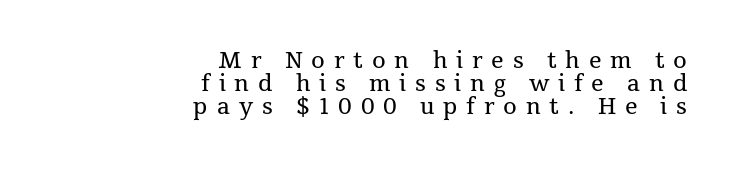
Casual observation: everything's shoved over to the right. A clean baseline with only descenders dipping below it. Here the glyphs are tracked loosely, breaking word shapes into spaced letters. Reading down the column, the eye jumps only a short way to each next line. The font sits on the lighter half of the weight spectrum, regular included.
